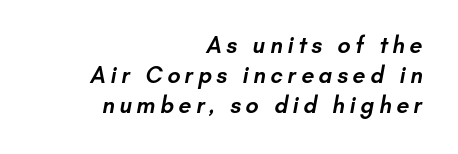
How would I describe the line gaps? Plain and ordinary. Lines of text with bare space underneath. Does the weight exceed regular? Yes, but only to semibold. Where is the straight margin? On the right. Caption: expanded tracking, letters set apart.
